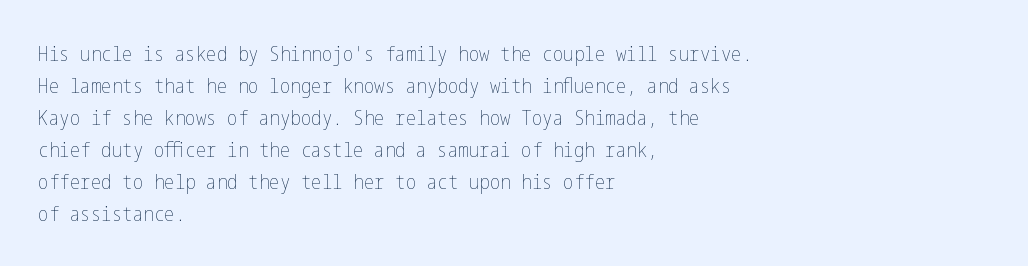
The image shows 21 px text type, upright; set left-aligned, normal line spacing (1.52x), normal letter spacing, not underlined.
